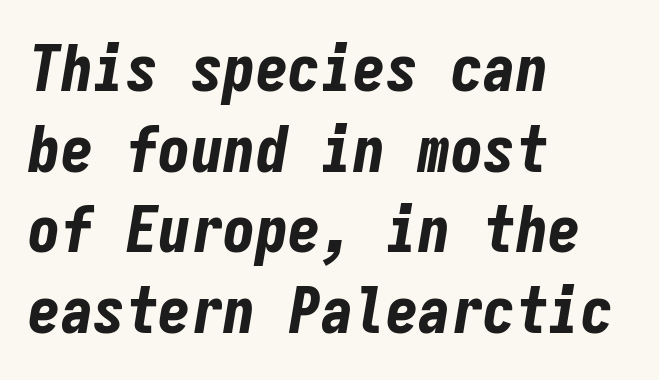
Q: Is the text bold? A: Yes.
Q: Is the text italic (slanted)? A: Yes, it leans right by about 9 degrees.
Q: Is the text underlined? A: No.
Q: How is the paragraph aligned? A: Left-aligned.
Q: Is the spacing between letters normal or unusually wide? A: Normal.
Q: Width (condensed, normal, or wide)? A: Condensed.
Q: Stroke contrast? A: Low.
Q: x-height? A: Medium.
Q: Monospaced? A: Yes.
